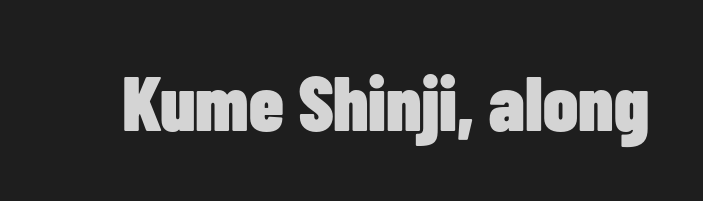
Characters follow at the spacing the type designer built in. Is the type bold? Yes — the strokes are clearly thick and heavy. The glyphs in this specimen are sans serif. The type sits square on the baseline with zero lean.
